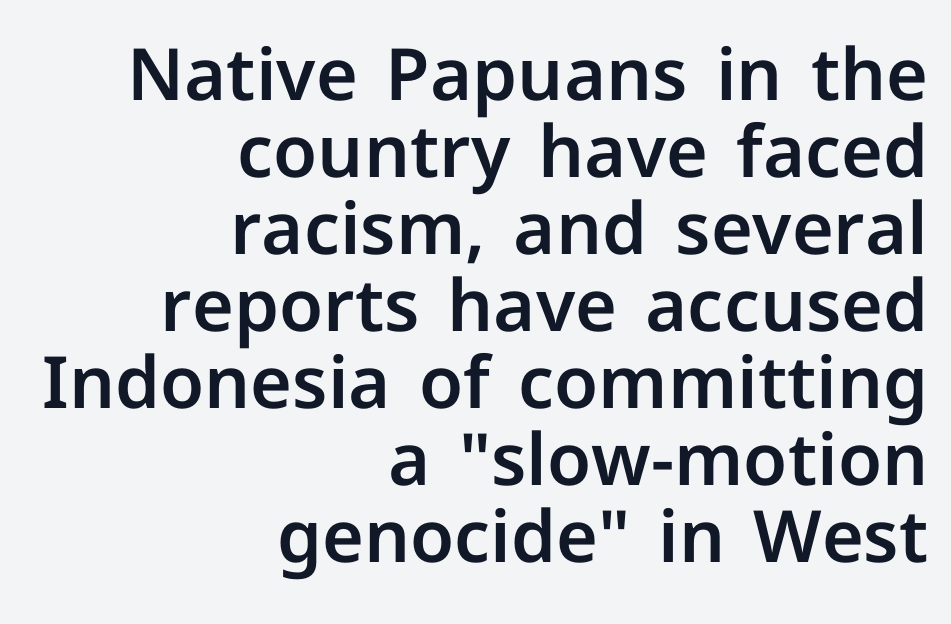
{"serif": "no", "italic": "no", "width": "normal", "stroke_contrast": "low", "x_height": "medium", "monospaced": "no", "underline": "no", "align": "right", "line_spacing": "tight", "line_spacing_ratio": 1.07, "letter_spacing": "normal", "letter_spacing_em": 0.0, "glyph_px": 72}
